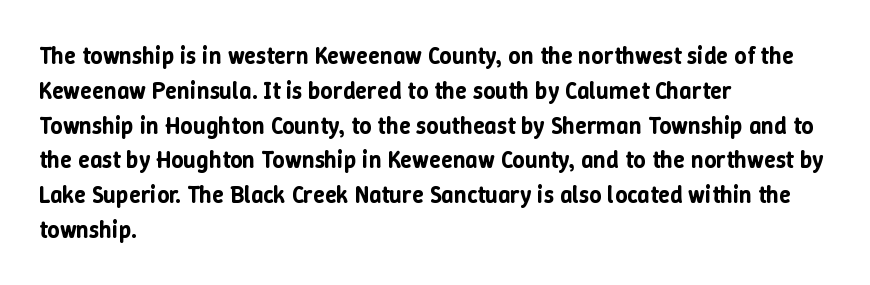
The image shows 24 px text type, upright; set left-aligned, normal line spacing (1.45x), normal letter spacing, not underlined.
